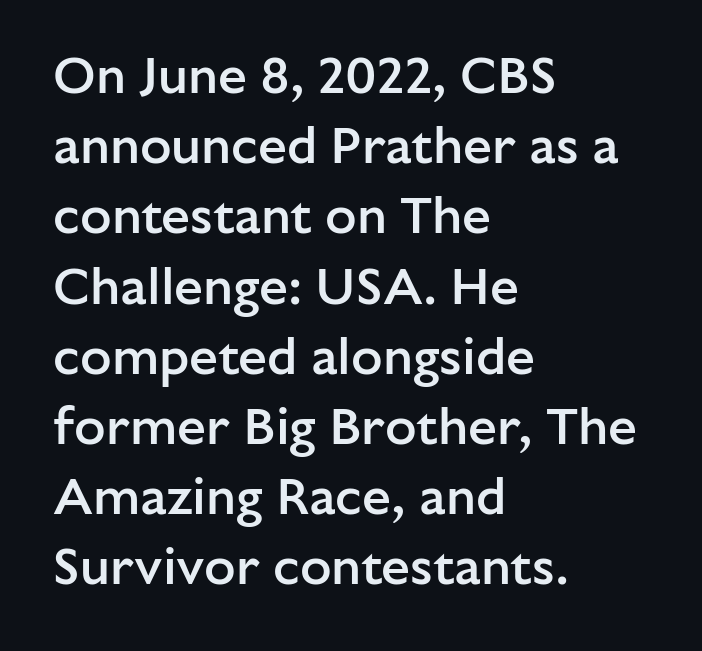
The image shows 52 px semibold sans-serif type, upright; set left-aligned, normal line spacing (1.35x), normal letter spacing, not underlined; low stroke contrast and a medium x-height.
